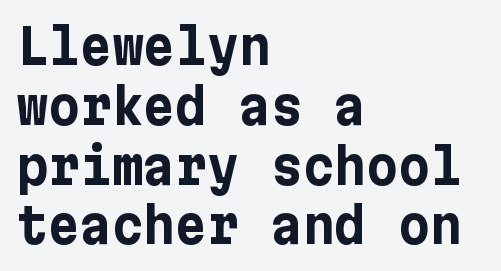
{"serif": "no", "italic": "no", "bold": "yes", "weight": "bold", "width": "normal", "stroke_contrast": "low", "x_height": "medium", "underline": "no", "align": "left", "line_spacing_ratio": 1.22, "letter_spacing": "normal", "letter_spacing_em": 0.0, "glyph_px": 49}
